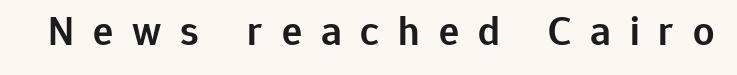
{"serif": "no", "italic": "no", "bold": "semi", "weight": "semibold", "width": "normal", "stroke_contrast": "low", "x_height": "medium", "monospaced": "no", "underline": "no", "letter_spacing": "wide", "letter_spacing_em": 0.45, "glyph_px": 42}
